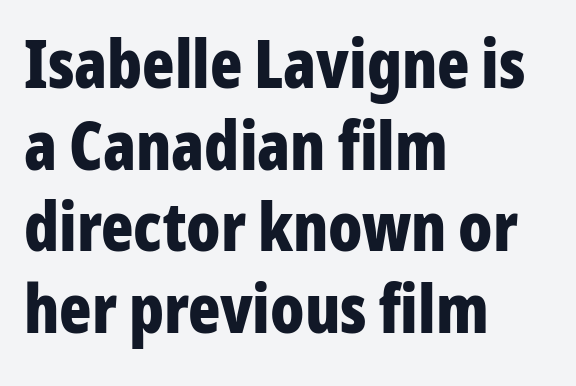
{"serif": "no", "italic": "no", "bold": "yes", "weight": "bold", "width": "condensed", "stroke_contrast": "low", "x_height": "medium", "monospaced": "no", "underline": "no", "align": "left", "line_spacing_ratio": 1.22, "letter_spacing": "normal", "letter_spacing_em": 0.0, "glyph_px": 67}
